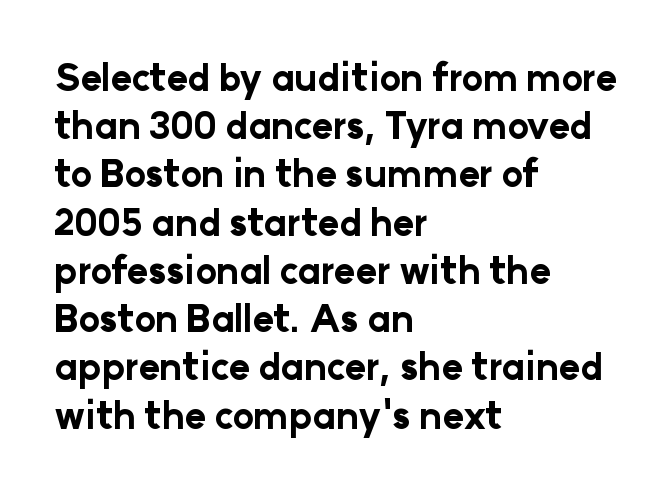
The image shows 36 px bold sans-serif type, upright; set left-aligned, normal line spacing (1.34x), normal letter spacing, not underlined; low stroke contrast and a medium x-height.
